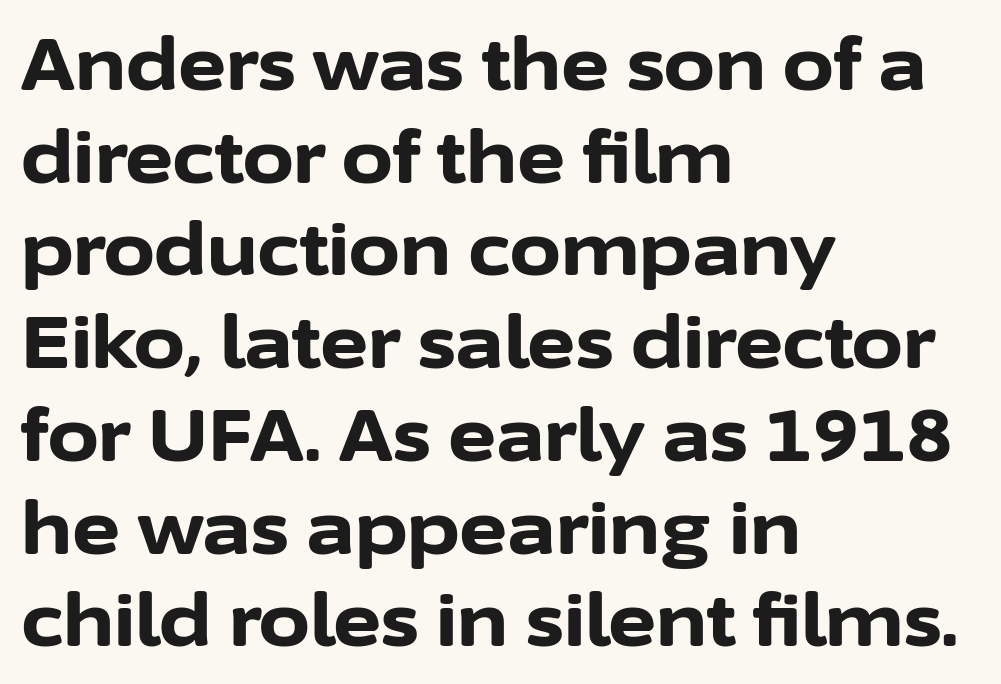
The image shows 73 px bold sans-serif type, upright; set left-aligned, normal line spacing (1.27x), normal letter spacing, not underlined; low stroke contrast and a medium x-height.
